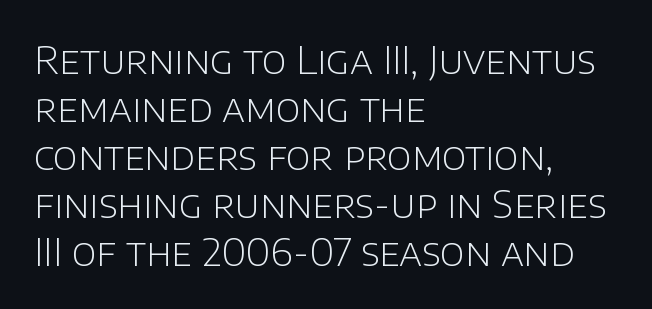
The image shows 38 px light sans-serif type, upright; set left-aligned, normal line spacing (1.26x), normal letter spacing, not underlined; low stroke contrast and a large x-height.
